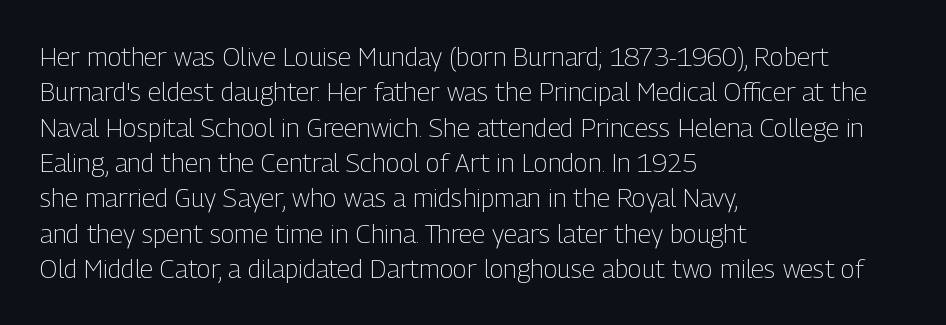
The image shows 26 px text type, upright; set left-aligned, normal line spacing (1.36x), normal letter spacing, not underlined.
